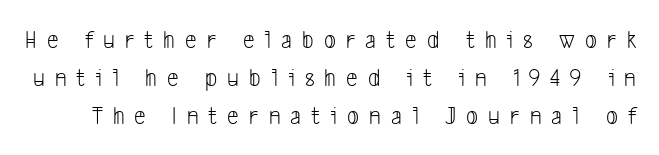
{"bold": "no", "underline": "no", "line_spacing": "normal", "line_spacing_ratio": 1.46, "letter_spacing": "wide", "letter_spacing_em": 0.39, "glyph_px": 26}
